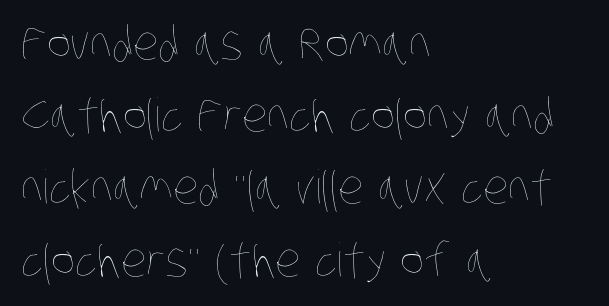
The image shows 46 px thin, condensed type; set left-aligned, normal line spacing (1.57x), normal letter spacing, not underlined; low stroke contrast and a large x-height.
